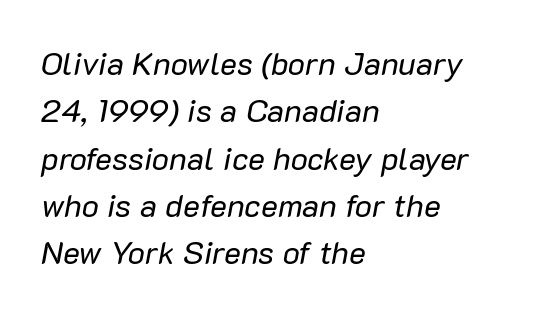
Q: Is the text bold? A: No.
Q: Is the text italic (slanted)? A: Yes, it leans right by about 10 degrees.
Q: Is the text underlined? A: No.
Q: How is the paragraph aligned? A: Left-aligned.
Q: Is the spacing between letters normal or unusually wide? A: Normal.
Q: Is the spacing between lines tight, normal or loose? A: Normal.
Q: Width (condensed, normal, or wide)? A: Normal.
Q: Stroke contrast? A: Low.
Q: x-height? A: Medium.
Q: Monospaced? A: No.
